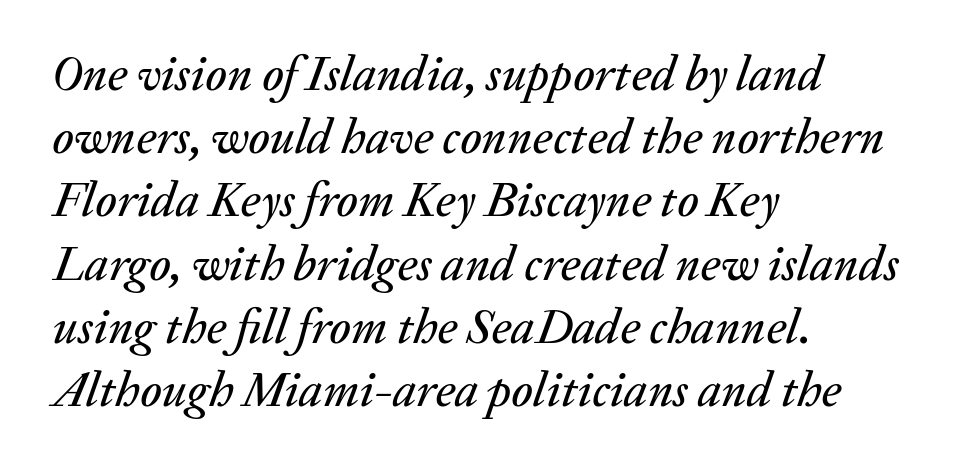
The image shows 49 px text type, italic (leaning right); set left-aligned, normal line spacing (1.29x), normal letter spacing, not underlined; medium stroke contrast and a medium x-height.
